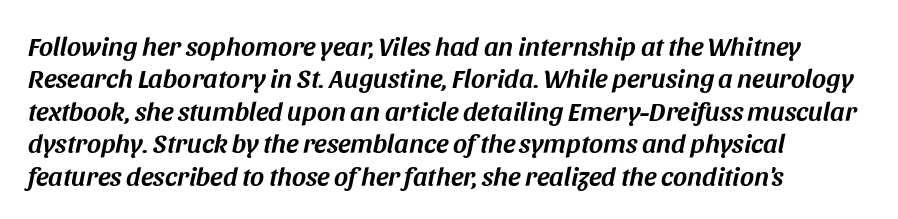
Default kerning and tracking; the words read as compact shapes. A bare baseline throughout the passage. The passage shown leans; its letterforms are oblique. The typesetter chose a ragged-right arrangement here.
